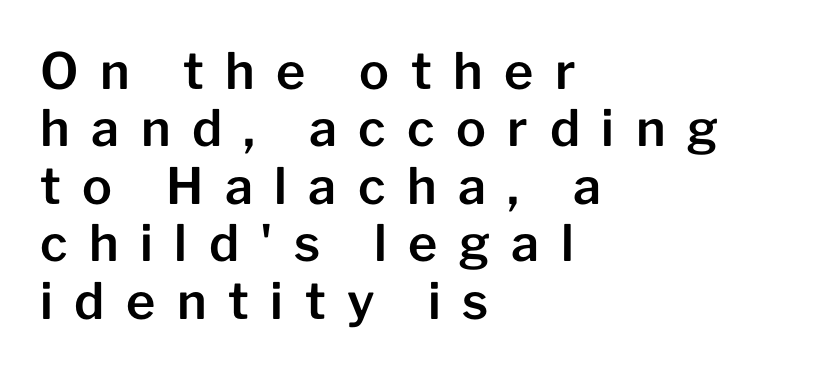
Proportional: the letters do not fall into vertical columns. Is this a sans? Yes — the strokes have no serifs. Leftover space on each line is placed entirely after the last word. A typesetter would mark this as roman, not italic. The tracking jumps out immediately: characters are airy and widely separated. Only glyphs here, with clear space below each row.
